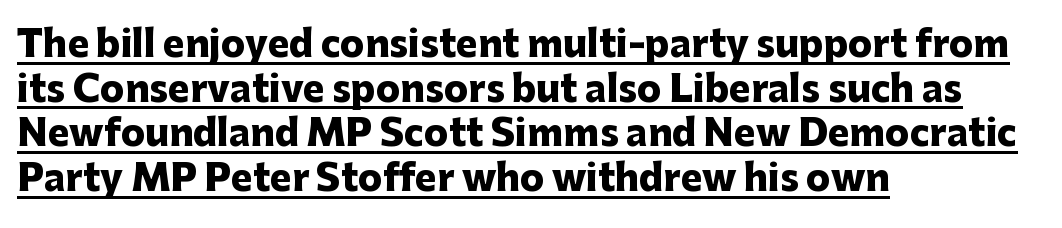
Every row of glyphs begins at an identical x-position on the left. This sample uses an upright cut, with every glyph sitting square on the baseline. Serifs: no, the terminals of the letterforms are clean. In designer terms, the underline attribute is active on this setting.
